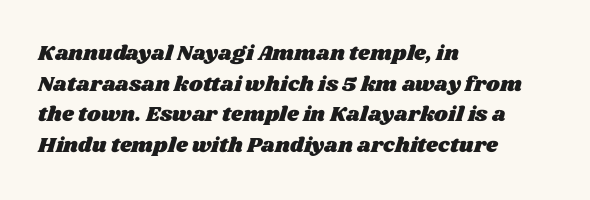
{"underline": "no", "align": "left", "line_spacing": "normal", "line_spacing_ratio": 1.46, "letter_spacing": "normal", "letter_spacing_em": 0.0, "glyph_px": 21}
